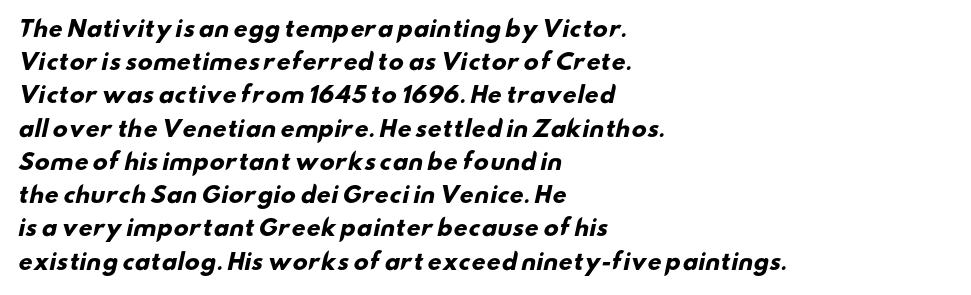
Q: Is the text bold? A: Yes.
Q: Is the text underlined? A: No.
Q: How is the paragraph aligned? A: Left-aligned.
Q: Is the spacing between letters normal or unusually wide? A: Normal.
Q: Is the spacing between lines tight, normal or loose? A: Normal.
